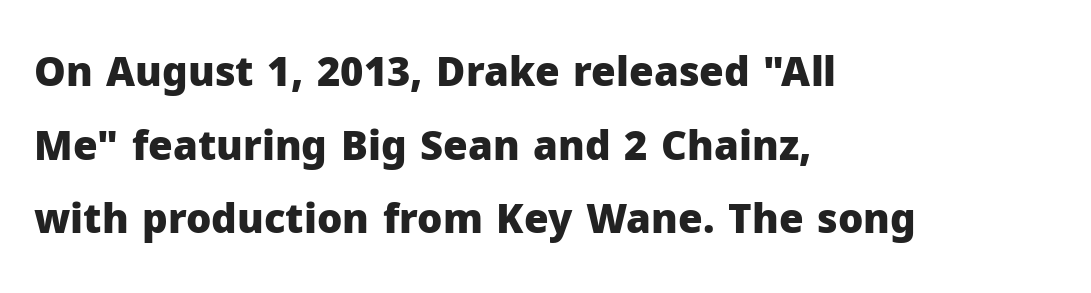
Q: Is the text bold? A: Yes.
Q: Is the text italic (slanted)? A: No, it is upright.
Q: Is the typeface a serif or a sans-serif typeface? A: Sans-serif.
Q: Is the text underlined? A: No.
Q: How is the paragraph aligned? A: Left-aligned.
Q: Is the spacing between letters normal or unusually wide? A: Normal.
Q: Width (condensed, normal, or wide)? A: Normal.
Q: Stroke contrast? A: Low.
Q: x-height? A: Medium.
Q: Monospaced? A: No.
